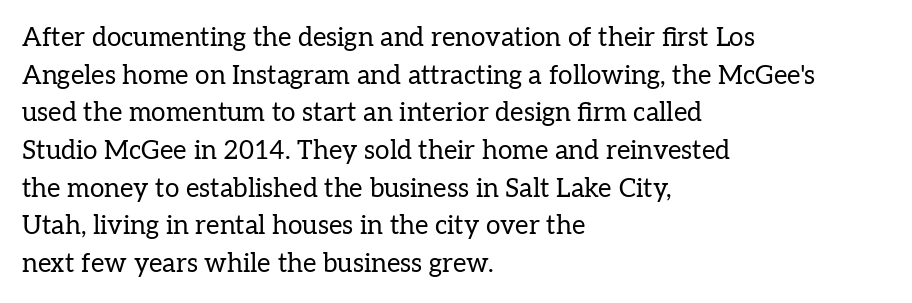
This sample is left-justified, so line endings fall wherever the words run out. Short note: letters normally spaced. These lines were composed using upright roman letters. Nothing heavy about these letters — not bold at all. The glyphs are unaccompanied by any horizontal stroke below them. Quick note: interline space is typical.
